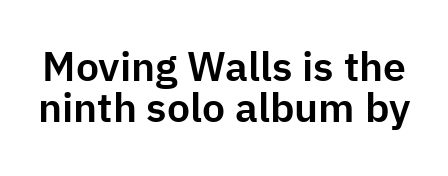
Q: Is the text italic (slanted)? A: No, it is upright.
Q: Is the typeface a serif or a sans-serif typeface? A: Sans-serif.
Q: Is the text underlined? A: No.
Q: Is the spacing between letters normal or unusually wide? A: Normal.
Q: Is the spacing between lines tight, normal or loose? A: Tight.
Q: Width (condensed, normal, or wide)? A: Normal.
Q: Stroke contrast? A: Low.
Q: x-height? A: Medium.
Q: Monospaced? A: No.
